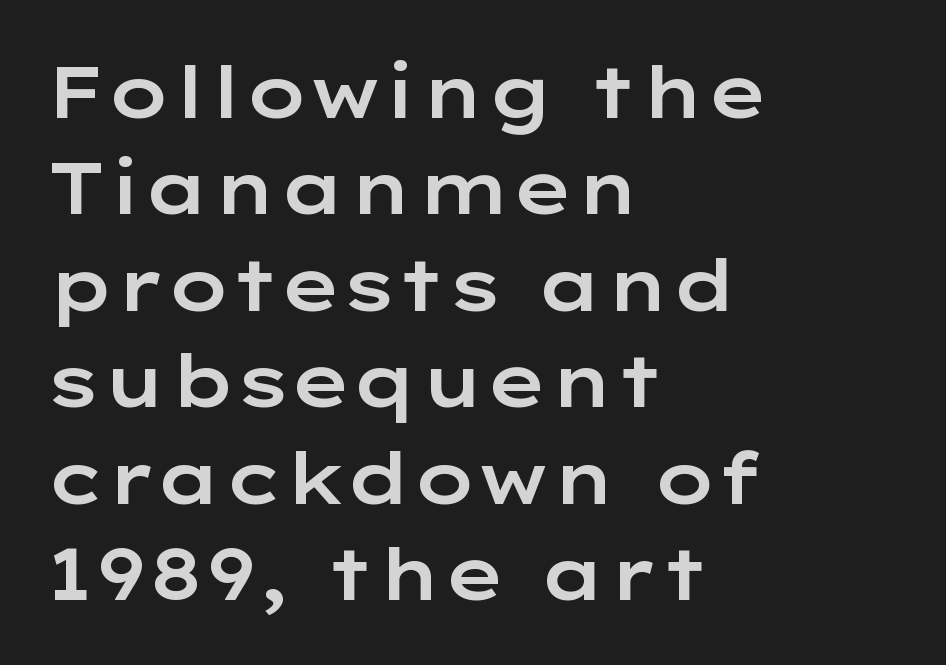
The image shows 72 px wide sans-serif type, upright; set left-aligned, normal line spacing (1.34x), normal letter spacing, not underlined; low stroke contrast and a medium x-height.
